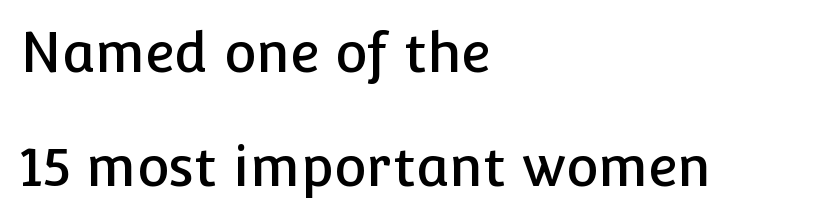
{"serif": "no", "italic": "no", "width": "normal", "stroke_contrast": "low", "x_height": "medium", "monospaced": "no", "underline": "no", "align": "left", "line_spacing": "loose", "line_spacing_ratio": 2.07, "letter_spacing": "normal", "letter_spacing_em": 0.0, "glyph_px": 55}
